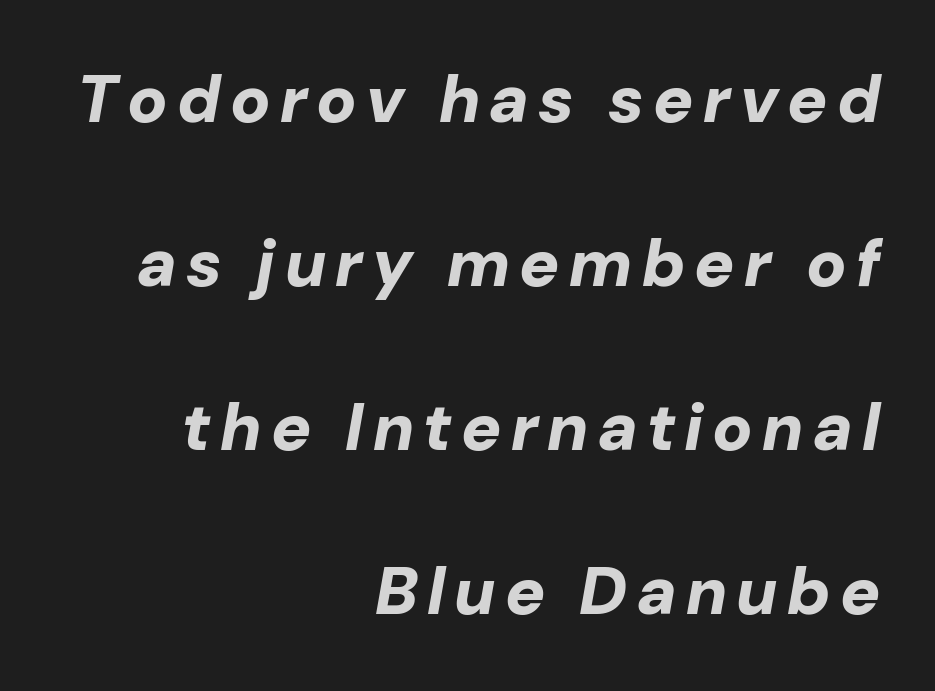
Q: Is the text bold? A: Yes.
Q: Is the text italic (slanted)? A: Yes, it leans right by about 10 degrees.
Q: Is the text underlined? A: No.
Q: How is the paragraph aligned? A: Right-aligned.
Q: Is the spacing between lines tight, normal or loose? A: Loose.
Q: Width (condensed, normal, or wide)? A: Normal.
Q: Stroke contrast? A: Low.
Q: x-height? A: Medium.
Q: Monospaced? A: No.
